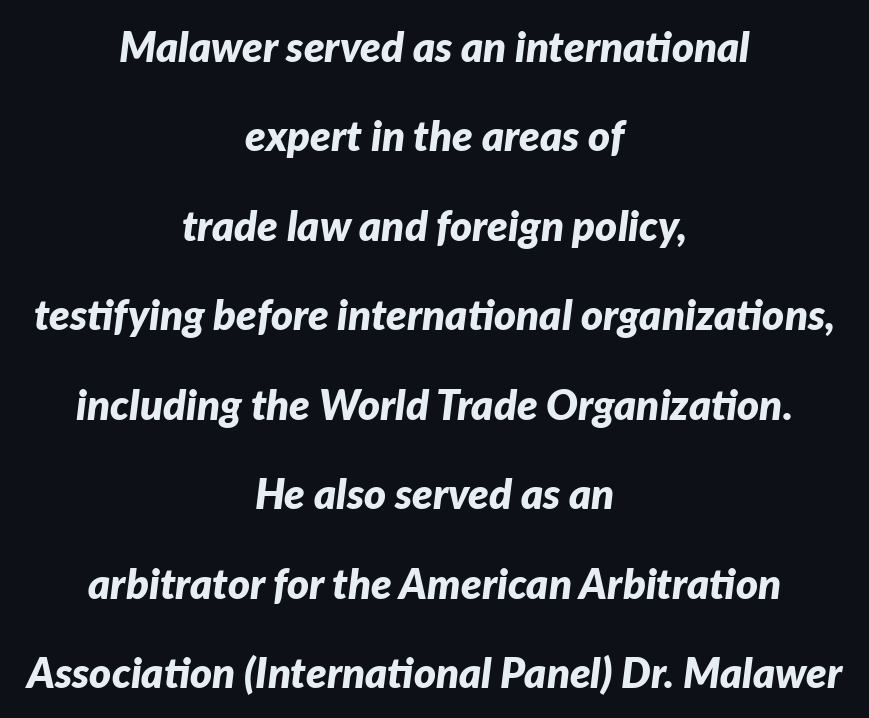
Q: Is the text bold? A: Yes.
Q: Is the text italic (slanted)? A: Yes, it leans right by about 7 degrees.
Q: Is the text underlined? A: No.
Q: How is the paragraph aligned? A: Centered.
Q: Is the spacing between letters normal or unusually wide? A: Normal.
Q: Is the spacing between lines tight, normal or loose? A: Loose.
Q: Width (condensed, normal, or wide)? A: Normal.
Q: Stroke contrast? A: Low.
Q: x-height? A: Medium.
Q: Monospaced? A: No.
